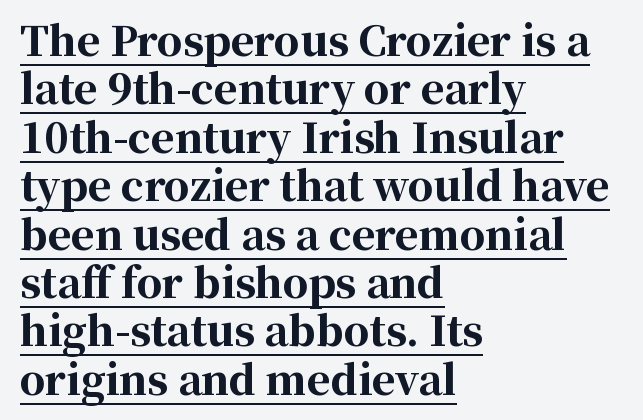
{"serif": "yes", "italic": "no", "bold": "yes", "weight": "bold", "width": "normal", "stroke_contrast": "high", "x_height": "medium", "monospaced": "no", "underline": "yes", "align": "left", "line_spacing_ratio": 1.21, "letter_spacing": "normal", "letter_spacing_em": 0.0, "glyph_px": 40}
